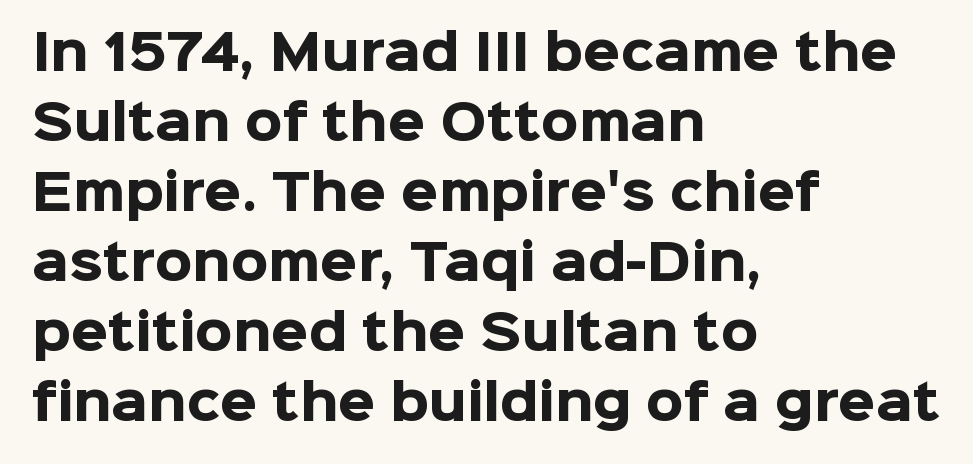
{"serif": "no", "italic": "no", "bold": "yes", "weight": "heavy", "width": "normal", "stroke_contrast": "low", "x_height": "medium", "monospaced": "no", "underline": "no", "align": "left", "line_spacing": "normal", "line_spacing_ratio": 1.46, "letter_spacing": "normal", "letter_spacing_em": 0.0, "glyph_px": 48}
